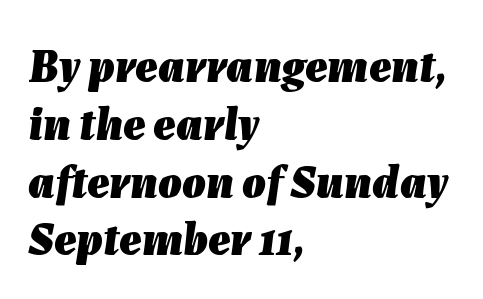
{"italic": "yes", "lean": "right", "slant_degrees": 7, "bold": "yes", "weight": "heavy", "width": "normal", "stroke_contrast": "low", "x_height": "medium", "monospaced": "no", "underline": "no", "align": "left", "line_spacing_ratio": 1.23, "letter_spacing": "normal", "letter_spacing_em": 0.0, "glyph_px": 47}
